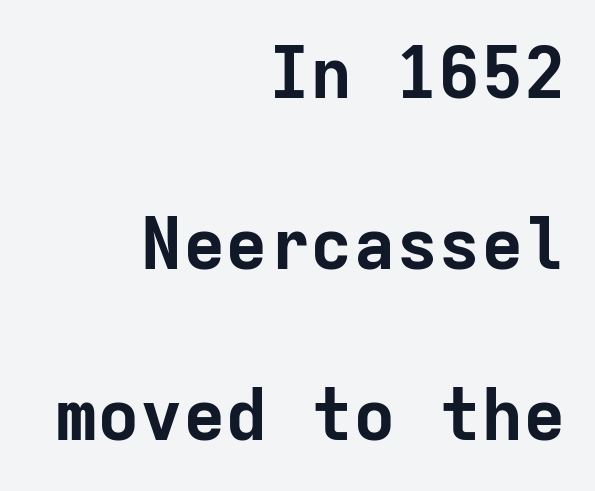
Posture: upright roman. Quick note: underline off. Do the characters align in a grid? Yes, the font is monospaced. Caption: standard tracking, unaltered. Horizontal alignment here is rightward, an uncommon choice for prose.
